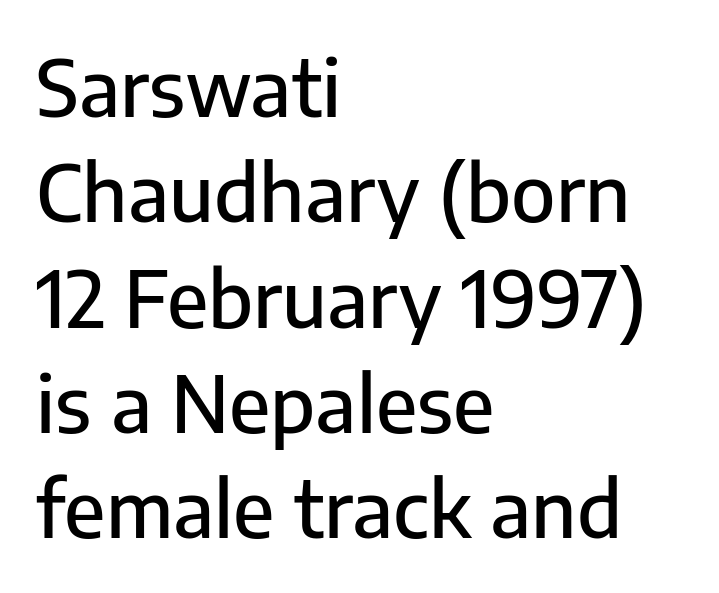
{"serif": "no", "italic": "no", "width": "normal", "stroke_contrast": "low", "x_height": "medium", "monospaced": "no", "underline": "no", "align": "left", "line_spacing": "normal", "line_spacing_ratio": 1.35, "letter_spacing": "normal", "letter_spacing_em": 0.0, "glyph_px": 78}
